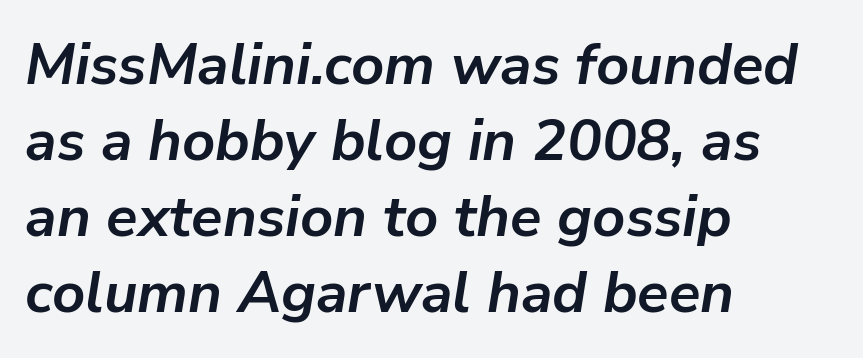
Q: Is the text bold? A: Yes.
Q: Is the text italic (slanted)? A: Yes, it leans right by about 9 degrees.
Q: Is the text underlined? A: No.
Q: How is the paragraph aligned? A: Left-aligned.
Q: Is the spacing between letters normal or unusually wide? A: Normal.
Q: Is the spacing between lines tight, normal or loose? A: Normal.
Q: Width (condensed, normal, or wide)? A: Normal.
Q: Stroke contrast? A: Low.
Q: x-height? A: Medium.
Q: Monospaced? A: No.
